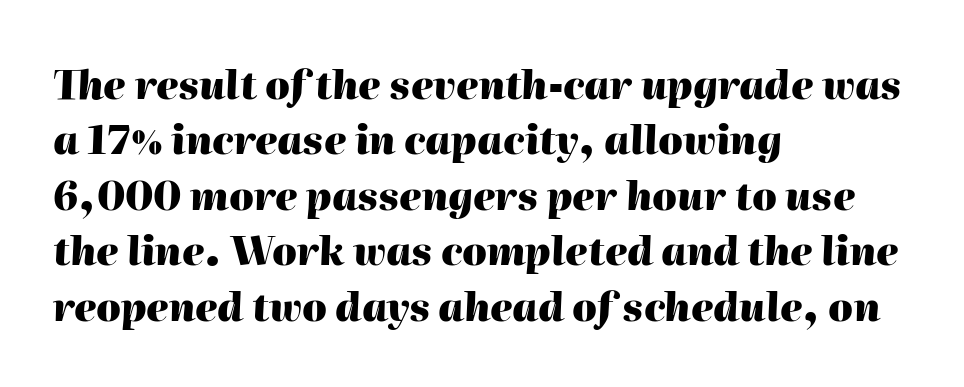
Does the copy run flush right? No — it runs flush left. Descenders are the only things crossing below the line. A typesetter would call this proportional, since set widths differ per character. Vertical spacing — default.
